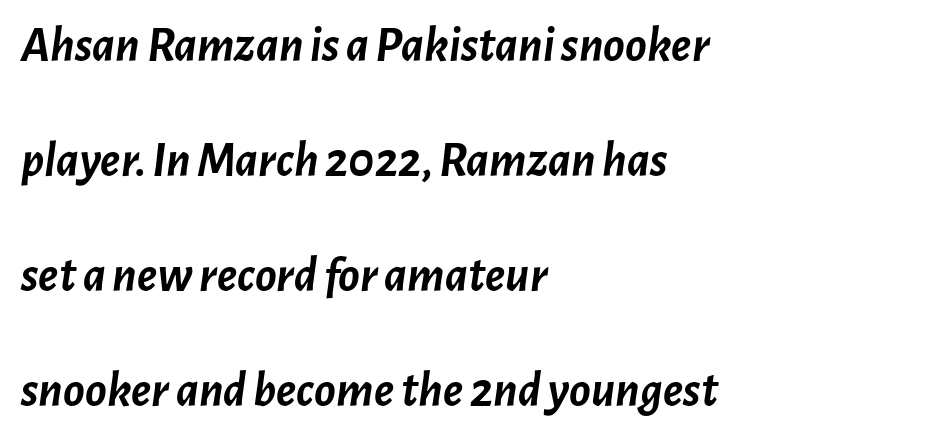
The image shows 50 px semibold type, italic (leaning right); set left-aligned, loose line spacing (2.3x), normal letter spacing, not underlined; low stroke contrast and a medium x-height.
